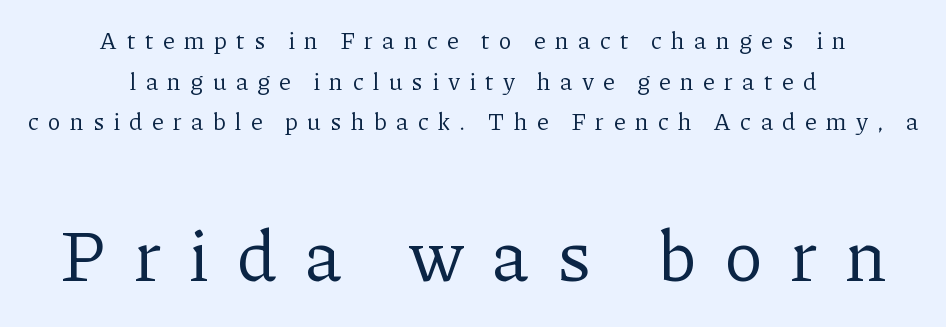
The image shows 72 px regular-weight serif type, upright; set centered, normal line spacing (1.69x), unusually wide letter spacing (+0.39 em), not underlined; the second (bottom) block is 3.0x larger; low stroke contrast and a medium x-height.
